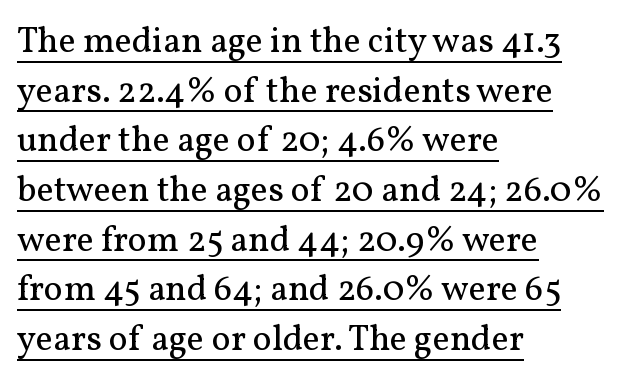
The cut favours lightness, reaching ordinary text weight at its darkest. Is this a fixed-width face? No — the glyphs have proportional, varying widths. What's the leading like? Ordinary, nothing unusual. The rendered words wear a rule along their underside. Examine the stroke ends and you'll spot serifs.
